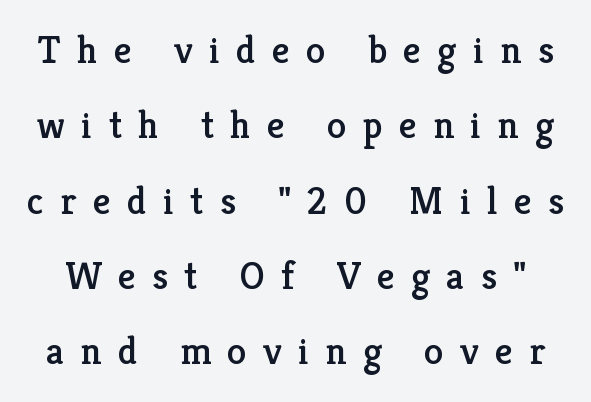
Q: Is the text italic (slanted)? A: No, it is upright.
Q: Is the typeface a serif or a sans-serif typeface? A: Serif.
Q: Is the text underlined? A: No.
Q: Is the spacing between letters normal or unusually wide? A: Unusually wide.
Q: Is the spacing between lines tight, normal or loose? A: Loose.
Q: Width (condensed, normal, or wide)? A: Normal.
Q: Stroke contrast? A: Low.
Q: x-height? A: Medium.
Q: Monospaced? A: No.
